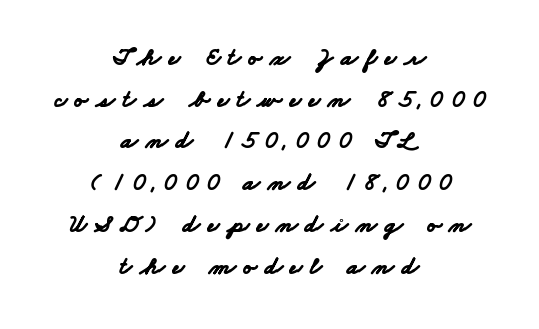
The image shows 25 px bold type; set centered, normal line spacing (1.67x), unusually wide letter spacing (+0.31 em), not underlined.
